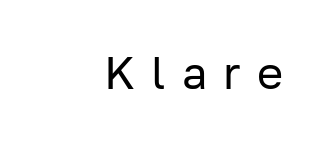
{"serif": "no", "italic": "no", "bold": "no", "weight": "regular", "width": "normal", "stroke_contrast": "low", "x_height": "medium", "monospaced": "no", "underline": "no", "letter_spacing": "wide", "letter_spacing_em": 0.36, "glyph_px": 45}
